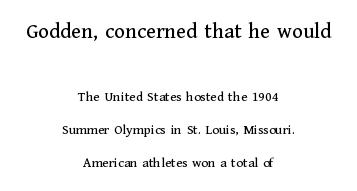
{"italic": "no", "underline": "no", "align": "center", "line_spacing": "loose", "line_spacing_ratio": 2.36, "letter_spacing": "normal", "letter_spacing_em": 0.0, "larger_block": "first", "size_ratio": 1.57, "glyph_px": 22}
